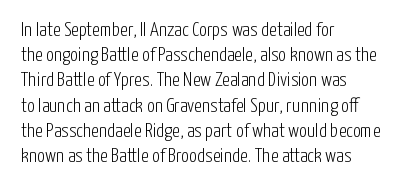
How would I describe the line gaps? Plain and ordinary. Stem width sits at or under what a default text font uses. Posture: straight, roman, zero tilt. Underlining? Definitely not there. How are the letters spaced? Ordinarily, with no added tracking. Alignment: flush left.
